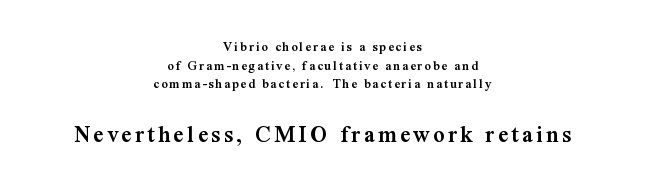
{"italic": "no", "bold": "semi", "underline": "no", "align": "center", "line_spacing": "normal", "line_spacing_ratio": 1.33, "larger_block": "second", "size_ratio": 1.79, "glyph_px": 25}
